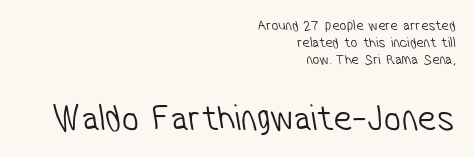
Q: Is the text bold? A: No.
Q: Is the typeface a serif or a sans-serif typeface? A: Sans-serif.
Q: Is the text underlined? A: No.
Q: How is the paragraph aligned? A: Right-aligned.
Q: Is the spacing between letters normal or unusually wide? A: Normal.
Q: Is the spacing between lines tight, normal or loose? A: Tight.
Q: Which block of text is set in a larger size, the first (top) or the second (bottom)? A: The second (bottom) one.
Q: Width (condensed, normal, or wide)? A: Condensed.
Q: Stroke contrast? A: Low.
Q: x-height? A: Medium.
Q: Monospaced? A: No.
